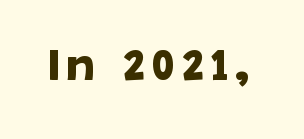
The image shows 45 px bold sans-serif type; set not underlined; low stroke contrast and a large x-height.
